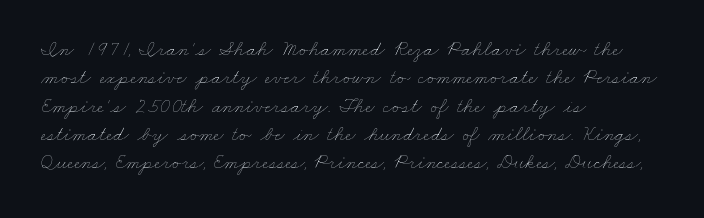
The image shows 21 px text type; set left-aligned, normal line spacing (1.35x), normal letter spacing, not underlined.
